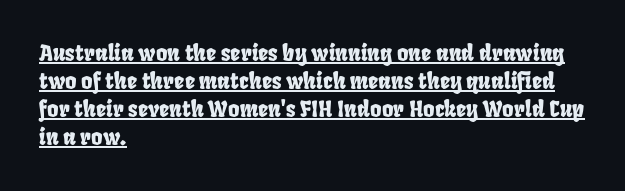
The image shows 22 px text type; set left-aligned, normal line spacing (1.28x), normal letter spacing, underlined.
